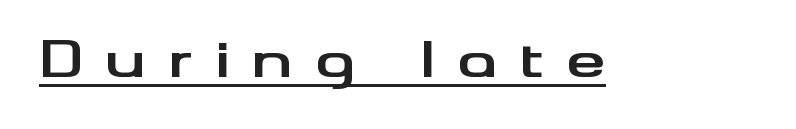
{"serif": "no", "italic": "no", "bold": "yes", "weight": "bold", "width": "wide", "stroke_contrast": "medium", "x_height": "small", "monospaced": "no", "underline": "yes", "letter_spacing": "wide", "letter_spacing_em": 0.44, "glyph_px": 50}
